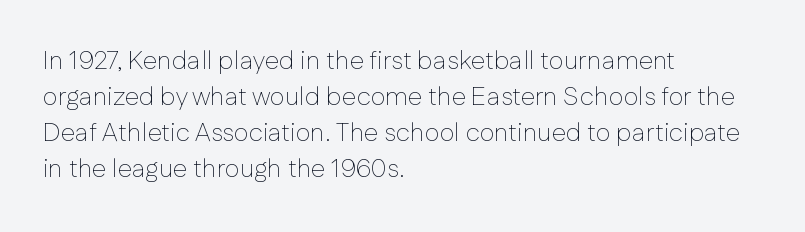
The image shows 26 px text type, upright; set left-aligned, normal line spacing (1.39x), normal letter spacing, not underlined.
